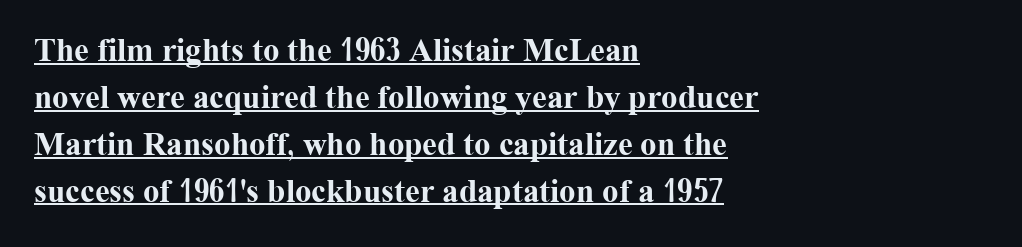
Q: Is the text bold? A: Yes.
Q: Is the text italic (slanted)? A: No, it is upright.
Q: Is the typeface a serif or a sans-serif typeface? A: Serif.
Q: Is the text underlined? A: Yes.
Q: How is the paragraph aligned? A: Left-aligned.
Q: Is the spacing between letters normal or unusually wide? A: Normal.
Q: Is the spacing between lines tight, normal or loose? A: Normal.
Q: Width (condensed, normal, or wide)? A: Normal.
Q: Stroke contrast? A: Medium.
Q: x-height? A: Medium.
Q: Monospaced? A: No.
